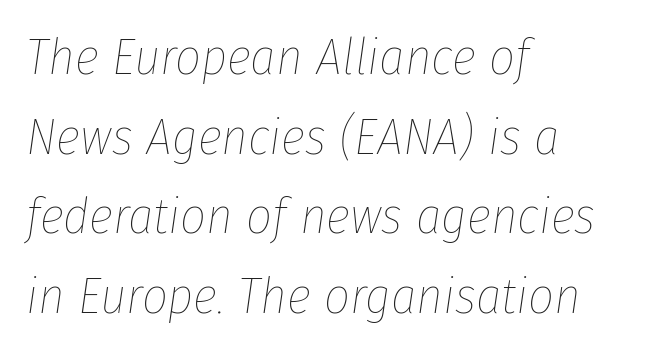
Q: Is the text bold? A: No.
Q: Is the text italic (slanted)? A: Yes, it leans right by about 8 degrees.
Q: Is the text underlined? A: No.
Q: How is the paragraph aligned? A: Left-aligned.
Q: Is the spacing between letters normal or unusually wide? A: Normal.
Q: Is the spacing between lines tight, normal or loose? A: Normal.
Q: Width (condensed, normal, or wide)? A: Condensed.
Q: Stroke contrast? A: Low.
Q: x-height? A: Medium.
Q: Monospaced? A: No.
